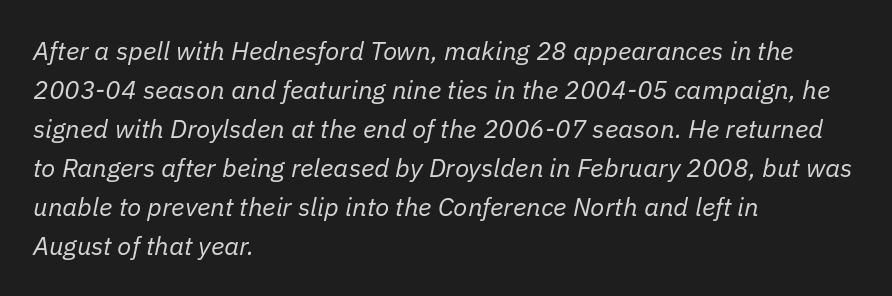
The image shows 26 px text type, italic (leaning right); set left-aligned, normal line spacing (1.5x), normal letter spacing, not underlined.
